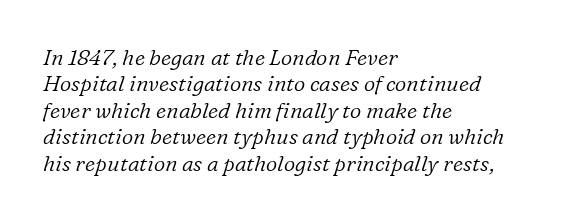
Q: Is the text bold? A: No.
Q: Is the text italic (slanted)? A: Yes, it leans right by about 16 degrees.
Q: Is the text underlined? A: No.
Q: How is the paragraph aligned? A: Left-aligned.
Q: Is the spacing between letters normal or unusually wide? A: Normal.
